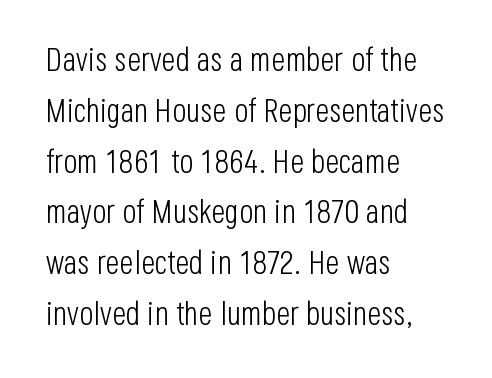
Caption: standard tracking, unaltered. Baseline-to-baseline distance is the conventional proportion of letter height. Type without underlining. The letters carry no serifs — their stems end cleanly without finishing strokes.
